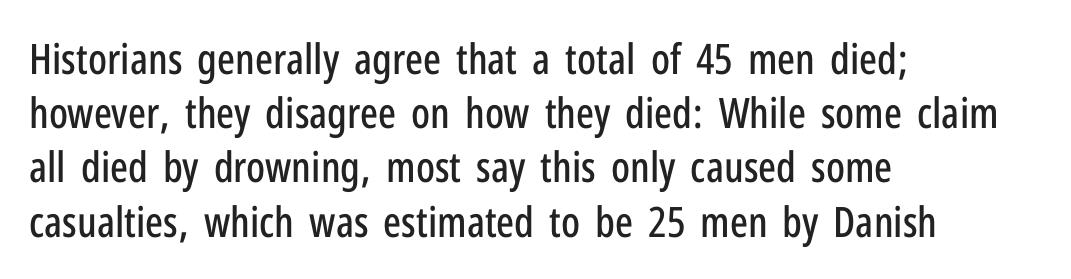
The image shows 42 px condensed sans-serif type, upright; set left-aligned, normal line spacing (1.29x), normal letter spacing, not underlined; low stroke contrast and a medium x-height.
